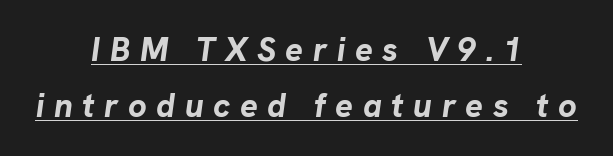
The image shows 33 px bold type, italic (leaning right); set centered, normal line spacing (1.7x), unusually wide letter spacing (+0.29 em), underlined; low stroke contrast and a medium x-height.
